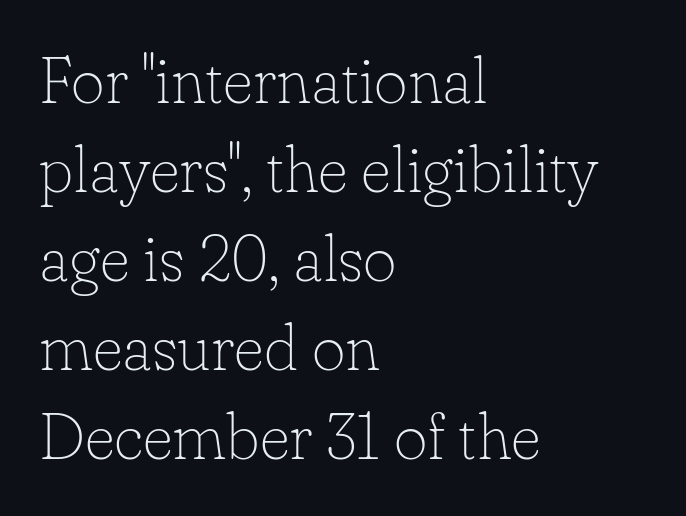
Glance below the letters and you will spot only blank space. Small tapered or slab feet sit at the stroke ends, so this counts as serif. Look at the tracking — it's just the regular setting, nothing added. Italic: no, the glyphs are upright roman. Stroke mass is kept to a normal reading level or below. Baseline-to-baseline distance is the conventional proportion of letter height.
